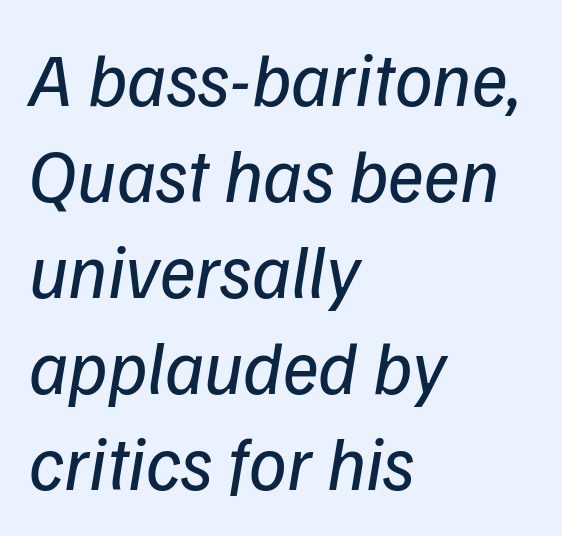
Varying glyph widths throughout — classic text-font behaviour. The typeface has the unassuming heft of standard copy or less. The rendering uses a moderate line-height, typical for paragraphs. Clear beneath every line of the passage.
